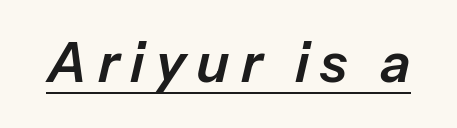
{"italic": "yes", "lean": "right", "slant_degrees": 13, "width": "normal", "stroke_contrast": "low", "x_height": "medium", "monospaced": "no", "underline": "yes", "letter_spacing": "wide", "letter_spacing_em": 0.2, "glyph_px": 55}
